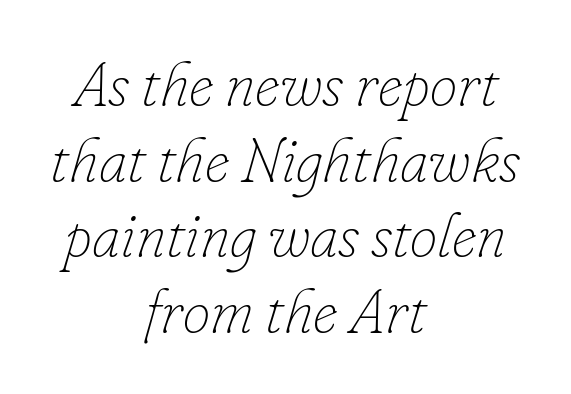
Here the glyphs are tracked normally, forming tight word shapes. Honestly, there is no underline to notice here at all. Think of a printed novel: that variable character pitch is what you see here. The cut favours lightness, reaching ordinary text weight at its darkest.
